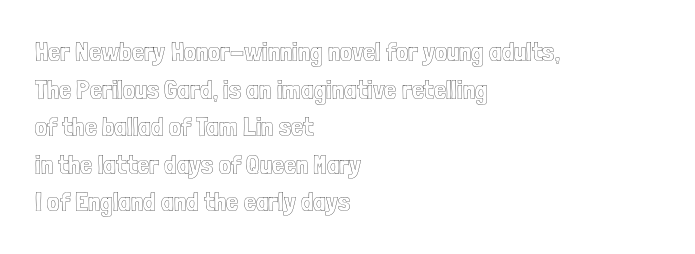
The image shows 27 px text type, upright; set left-aligned, normal line spacing (1.39x), normal letter spacing, not underlined.
